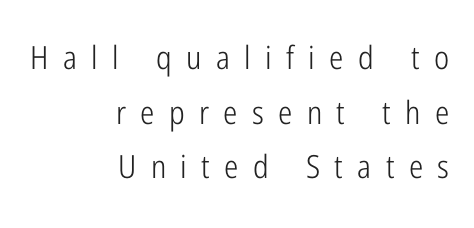
The image shows 32 px light, condensed sans-serif type, upright; set right-aligned, line spacing 1.71x, unusually wide letter spacing (+0.45 em), not underlined; low stroke contrast and a medium x-height.
